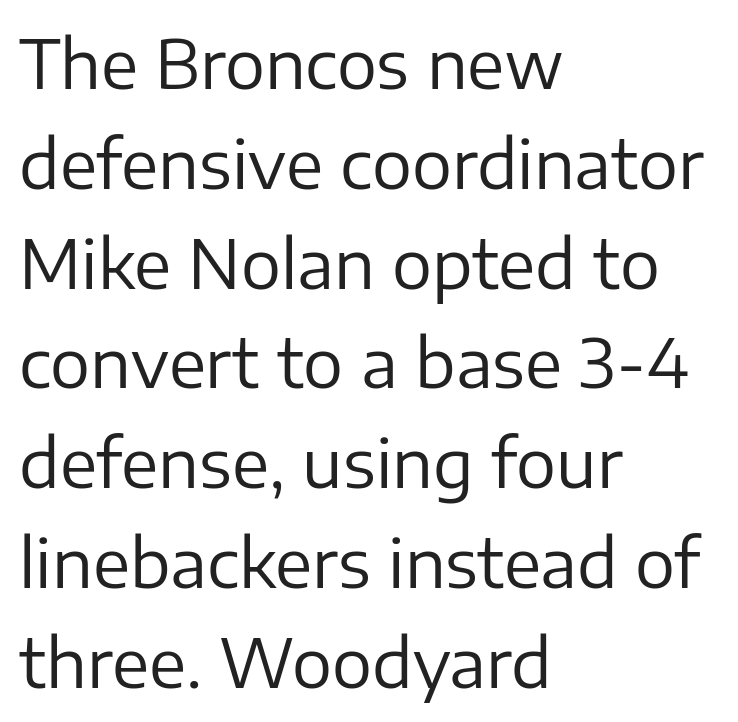
Q: Is the text bold? A: No.
Q: Is the text italic (slanted)? A: No, it is upright.
Q: Is the typeface a serif or a sans-serif typeface? A: Sans-serif.
Q: Is the text underlined? A: No.
Q: How is the paragraph aligned? A: Left-aligned.
Q: Is the spacing between letters normal or unusually wide? A: Normal.
Q: Is the spacing between lines tight, normal or loose? A: Normal.
Q: Width (condensed, normal, or wide)? A: Normal.
Q: Stroke contrast? A: Low.
Q: x-height? A: Medium.
Q: Monospaced? A: No.
